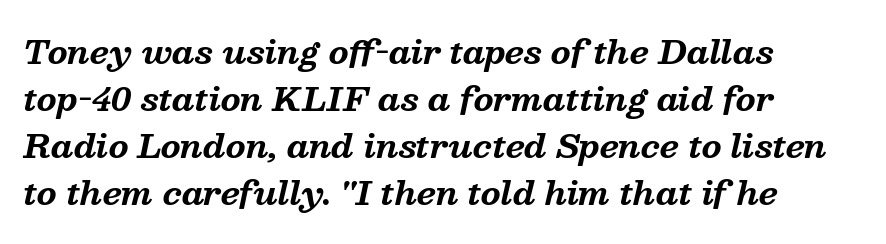
Characters follow at the spacing the type designer built in. Interline gaps are of average width in this sample. Looking at the ascenders, they clearly lean. Serif or sans? Serif — the stroke terminals have little feet. Layout note: lines flush left.
